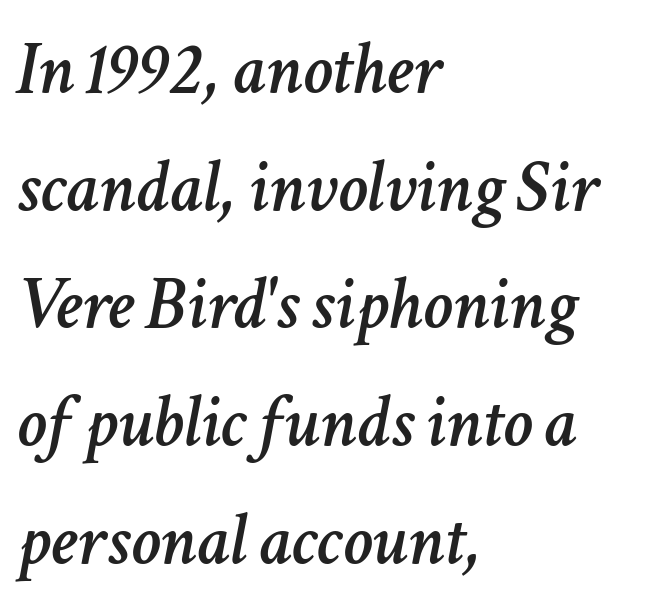
The image shows 75 px text type, italic (leaning right); set left-aligned, normal line spacing (1.57x), normal letter spacing, not underlined; low stroke contrast and a medium x-height.
